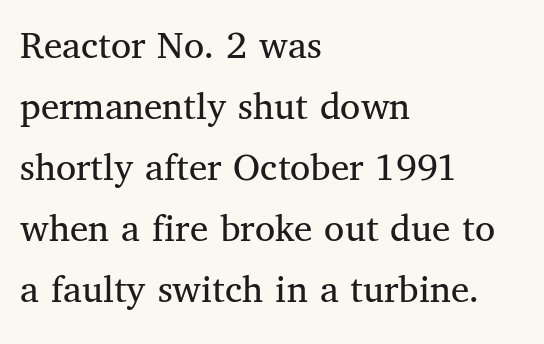
The image shows 41 px regular-weight serif type, upright; set left-aligned, normal line spacing (1.49x), normal letter spacing, not underlined; medium stroke contrast and a medium x-height.
